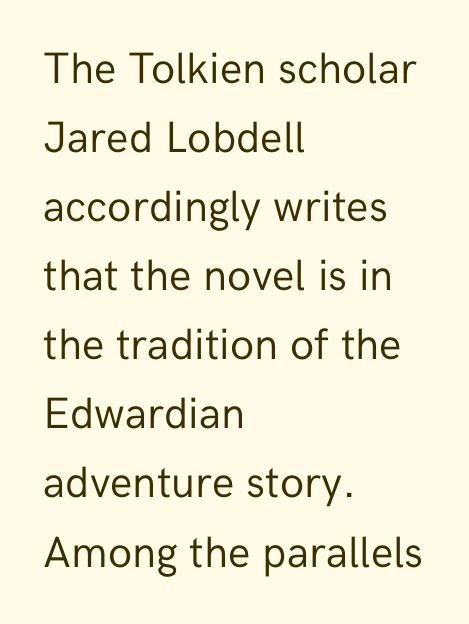
Q: Is the text bold? A: No.
Q: Is the text italic (slanted)? A: No, it is upright.
Q: Is the typeface a serif or a sans-serif typeface? A: Sans-serif.
Q: Is the text underlined? A: No.
Q: How is the paragraph aligned? A: Left-aligned.
Q: Is the spacing between letters normal or unusually wide? A: Normal.
Q: Is the spacing between lines tight, normal or loose? A: Normal.
Q: Width (condensed, normal, or wide)? A: Normal.
Q: Stroke contrast? A: Low.
Q: x-height? A: Medium.
Q: Monospaced? A: No.
